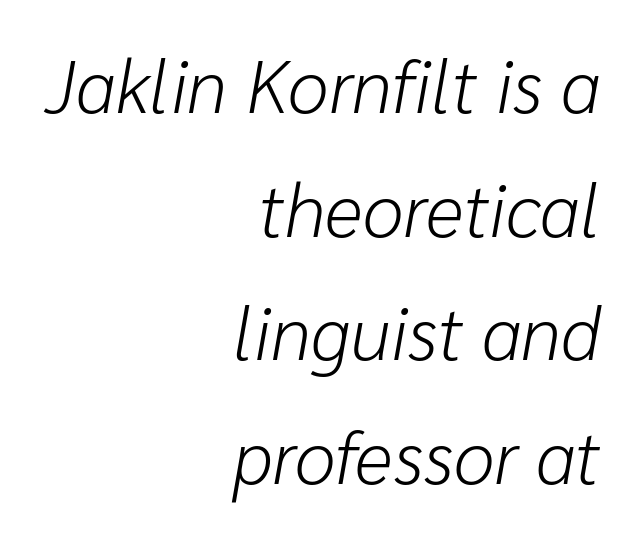
Q: Is the text bold? A: No.
Q: Is the text italic (slanted)? A: Yes, it leans right by about 10 degrees.
Q: Is the text underlined? A: No.
Q: How is the paragraph aligned? A: Right-aligned.
Q: Is the spacing between letters normal or unusually wide? A: Normal.
Q: Is the spacing between lines tight, normal or loose? A: Normal.
Q: Width (condensed, normal, or wide)? A: Normal.
Q: Stroke contrast? A: Low.
Q: x-height? A: Medium.
Q: Monospaced? A: No.
